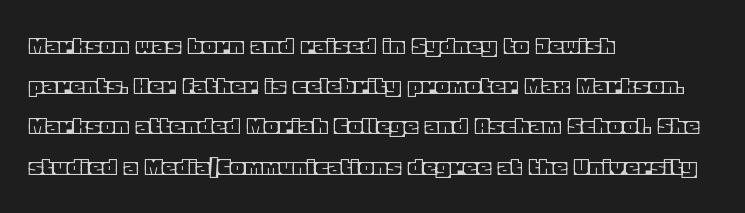
Summary of vertical rhythm: regular, with standard interline spacing. No italicization has been applied; the sample stays upright. One-word summary of the alignment: left. The line texture is even and compact thanks to regular tracking. The space directly below the letters is spotless.
